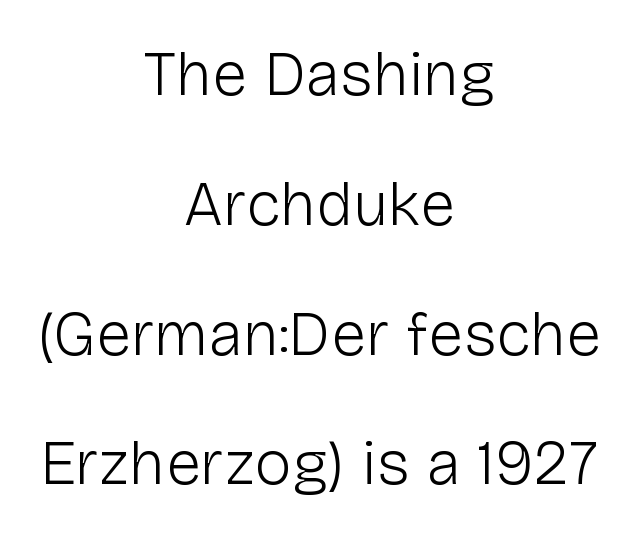
The image shows 63 px light sans-serif type, upright; set centered, loose line spacing (2.06x), normal letter spacing, not underlined; low stroke contrast and a medium x-height.
